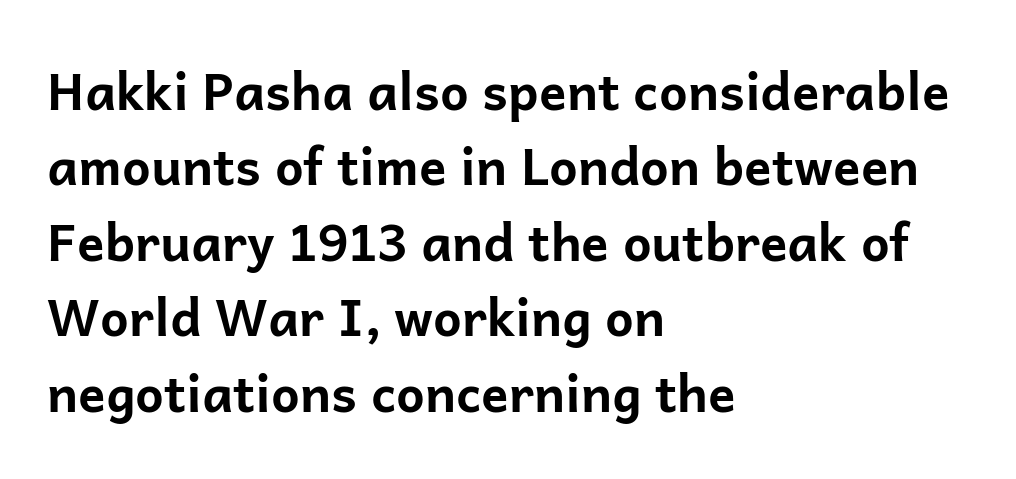
The image shows 51 px bold sans-serif type, upright; set left-aligned, normal line spacing (1.48x), normal letter spacing, not underlined; low stroke contrast and a medium x-height.
